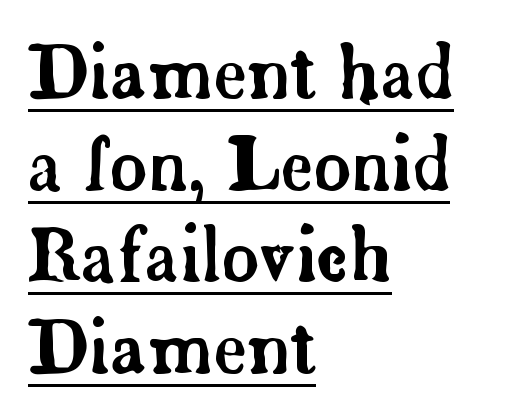
{"serif": "yes", "italic": "no", "width": "normal", "stroke_contrast": "low", "x_height": "small", "monospaced": "no", "underline": "yes", "align": "left", "line_spacing": "normal", "line_spacing_ratio": 1.29, "letter_spacing": "normal", "letter_spacing_em": 0.0, "glyph_px": 71}
